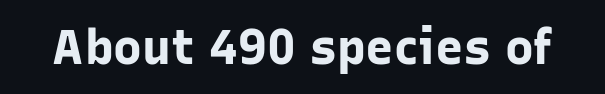
Q: Is the text bold? A: Yes.
Q: Is the text italic (slanted)? A: No, it is upright.
Q: Is the typeface a serif or a sans-serif typeface? A: Sans-serif.
Q: Is the text underlined? A: No.
Q: Is the spacing between letters normal or unusually wide? A: Normal.
Q: Width (condensed, normal, or wide)? A: Normal.
Q: Stroke contrast? A: Low.
Q: x-height? A: Medium.
Q: Monospaced? A: No.
